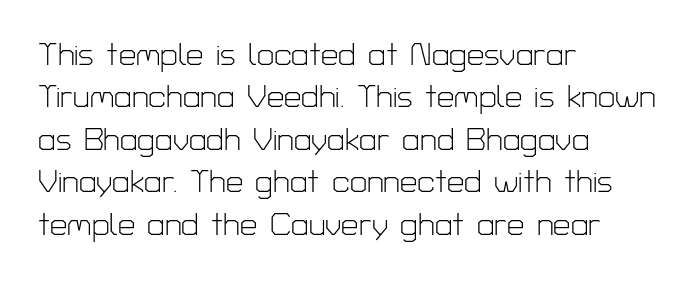
The typesetter chose a ragged-right arrangement here. The letters advance in unequal steps, a hallmark of proportional type. Posture: vertical. Descenders hang freely into open space.
